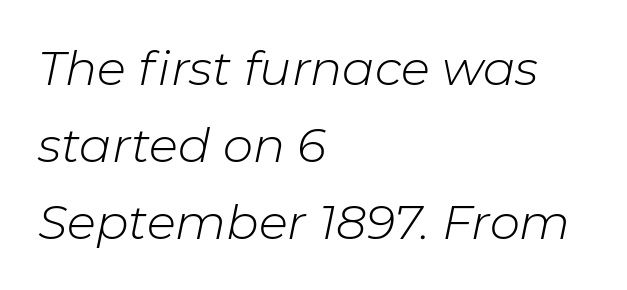
Q: Is the text bold? A: No.
Q: Is the text italic (slanted)? A: Yes, it leans right by about 11 degrees.
Q: Is the text underlined? A: No.
Q: How is the paragraph aligned? A: Left-aligned.
Q: Is the spacing between letters normal or unusually wide? A: Normal.
Q: Is the spacing between lines tight, normal or loose? A: Normal.
Q: Width (condensed, normal, or wide)? A: Normal.
Q: Stroke contrast? A: Low.
Q: x-height? A: Medium.
Q: Monospaced? A: No.
